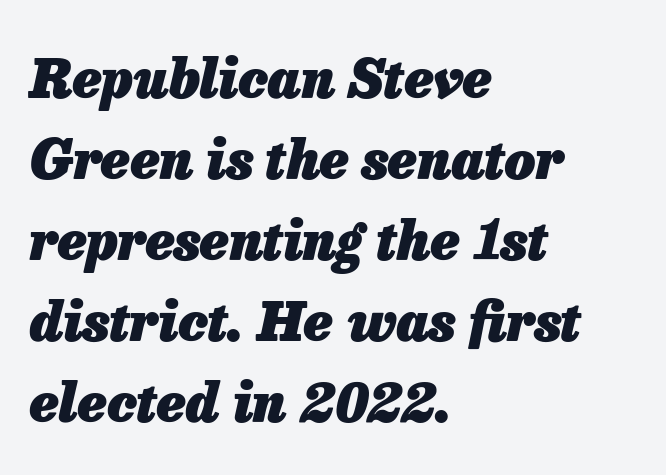
{"italic": "yes", "lean": "right", "slant_degrees": 13, "bold": "yes", "weight": "heavy", "width": "normal", "stroke_contrast": "low", "x_height": "medium", "monospaced": "no", "underline": "no", "align": "left", "line_spacing": "normal", "line_spacing_ratio": 1.5, "letter_spacing": "normal", "letter_spacing_em": 0.0, "glyph_px": 54}
